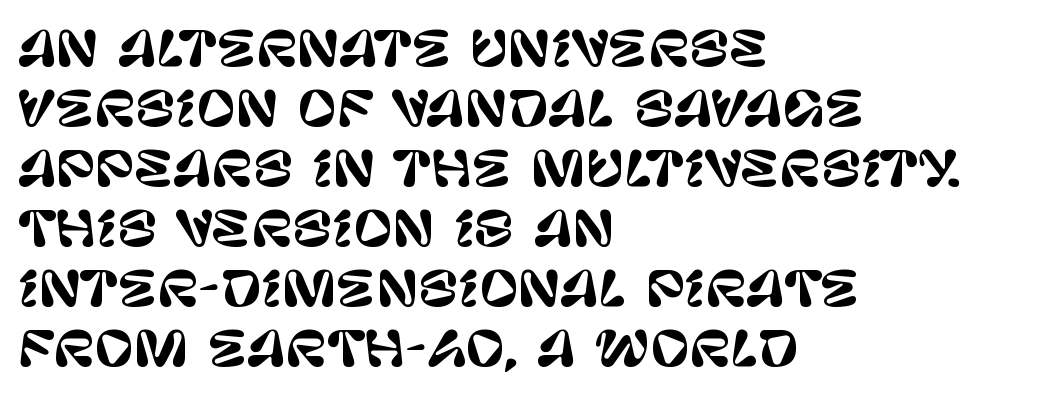
{"serif": "no", "width": "normal", "stroke_contrast": "low", "x_height": "large", "monospaced": "no", "underline": "no", "align": "left", "line_spacing": "normal", "line_spacing_ratio": 1.25, "letter_spacing": "normal", "letter_spacing_em": 0.0, "glyph_px": 48}
